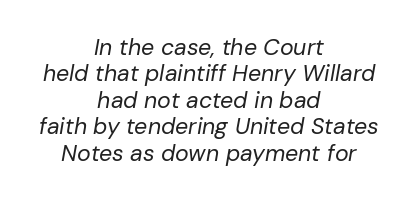
{"italic": "yes", "lean": "right", "slant_degrees": 10, "bold": "no", "underline": "no", "align": "center", "line_spacing": "tight", "line_spacing_ratio": 1.15, "letter_spacing": "normal", "letter_spacing_em": 0.0, "glyph_px": 23}
